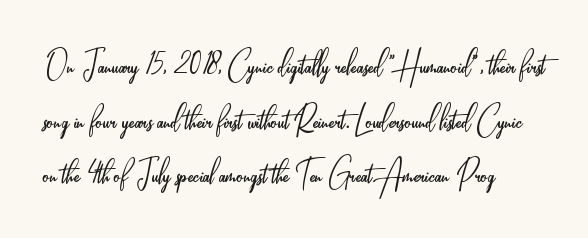
Q: Is the text bold? A: No.
Q: Is the text italic (slanted)? A: Yes.
Q: Is the typeface a serif or a sans-serif typeface? A: Sans-serif.
Q: Is the text underlined? A: No.
Q: Is the spacing between letters normal or unusually wide? A: Normal.
Q: Is the spacing between lines tight, normal or loose? A: Normal.
Q: Width (condensed, normal, or wide)? A: Condensed.
Q: Stroke contrast? A: Low.
Q: x-height? A: Small.
Q: Monospaced? A: No.
